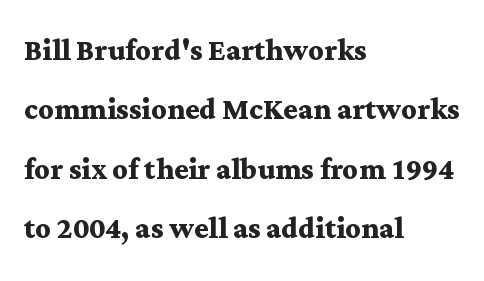
The leading is moderate, giving the passage an even texture. The gap between lines stays unmarked. Is the letter spacing exaggerated? No — it looks like the ordinary default. In terms of weight, the rendering is a true, heavy bold. You could not count columns in this text — the font is proportionally spaced.
